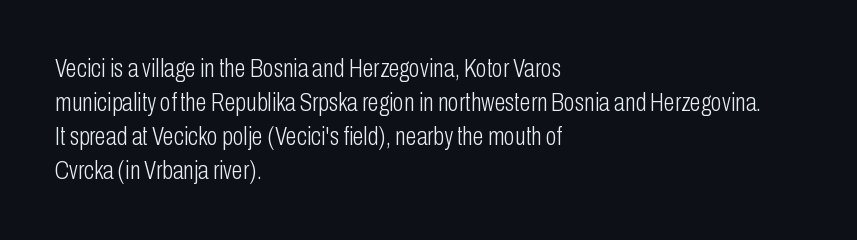
Q: Is the text bold? A: No.
Q: Is the text italic (slanted)? A: No, it is upright.
Q: Is the text underlined? A: No.
Q: How is the paragraph aligned? A: Left-aligned.
Q: Is the spacing between letters normal or unusually wide? A: Normal.
Q: Is the spacing between lines tight, normal or loose? A: Normal.
